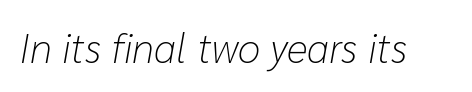
Q: Is the text bold? A: No.
Q: Is the text italic (slanted)? A: Yes, it leans right by about 10 degrees.
Q: Is the text underlined? A: No.
Q: Is the spacing between letters normal or unusually wide? A: Normal.
Q: Width (condensed, normal, or wide)? A: Normal.
Q: Stroke contrast? A: Low.
Q: x-height? A: Medium.
Q: Monospaced? A: No.
